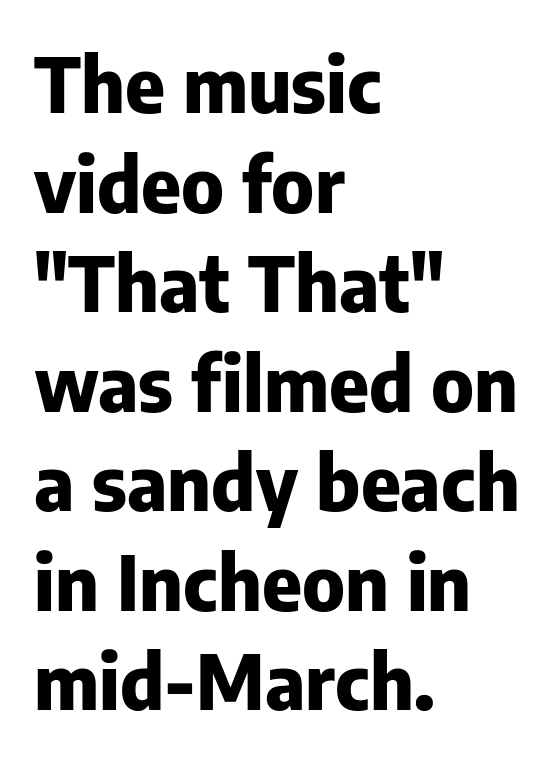
The image shows 76 px heavy sans-serif type, upright; set left-aligned, normal line spacing (1.31x), normal letter spacing, not underlined; low stroke contrast and a medium x-height.
